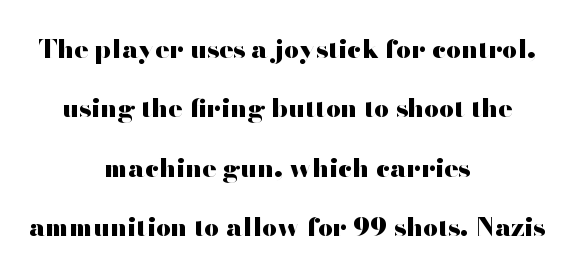
Q: Is the text bold? A: Yes.
Q: Is the text italic (slanted)? A: No, it is upright.
Q: Is the text underlined? A: No.
Q: How is the paragraph aligned? A: Centered.
Q: Is the spacing between letters normal or unusually wide? A: Normal.
Q: Is the spacing between lines tight, normal or loose? A: Loose.
